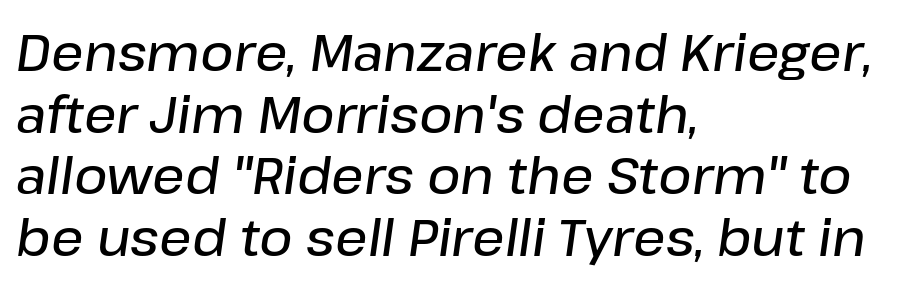
Here the designer chose a conventional face with non-uniform glyph widths. Emphasis by weight is partial: semibold. Beneath every word, the page is bare. Each word holds together tightly as a unit, with standard inter-letter gaps. Compared with ordinary roman type, these characters are visibly tilted.
